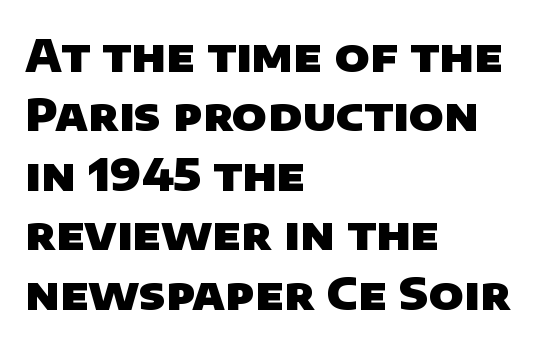
Honestly, there is no underline to notice here at all. The line texture is even and compact thanks to regular tracking. The lines sit at an ordinary, default distance from one another. Note the varied advance widths — an 'i' is clearly narrower than an 'm'. Serifs: no, the terminals of the letterforms are clean.
